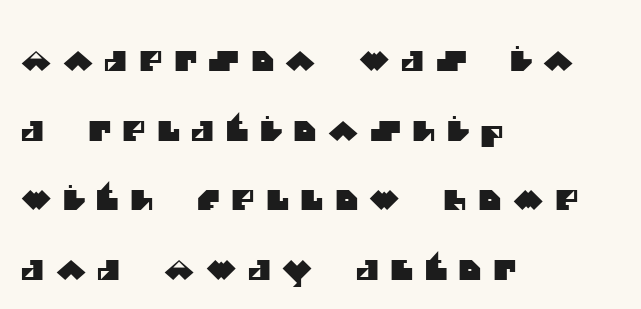
Looks like regular typesetting: each glyph gets only the width it needs. Display-style spreading of the glyphs; the letterfit is very open. The specimen omits any rule beneath the text block's lines. The characters display no serif detailing; their extremities are plain. Airy leading.
